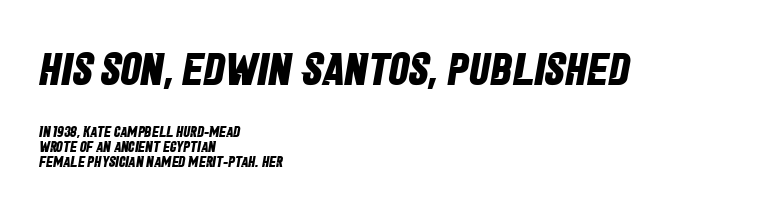
The image shows 46 px bold, condensed sans-serif type; set left-aligned, tight line spacing (1.0x), normal letter spacing, not underlined; the first (top) block is 3.07x larger; low stroke contrast and a large x-height.
